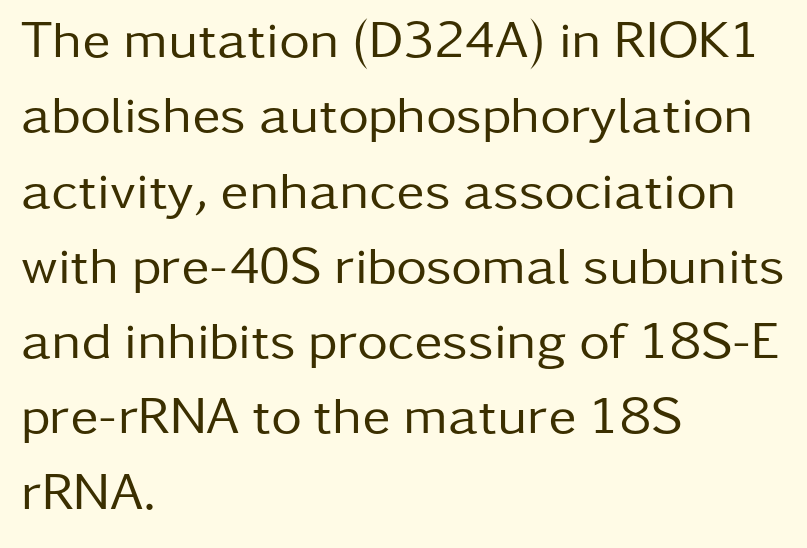
Is this a fixed-width face? No — the glyphs have proportional, varying widths. A typesetter would call this zero additional tracking. Nothing sits at the stroke ends, so this counts as sans-serif. The leading is moderate, giving the passage an even texture.
